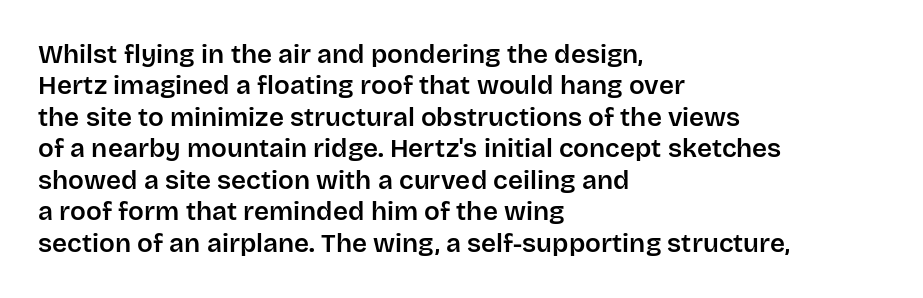
{"italic": "no", "underline": "no", "align": "left", "line_spacing_ratio": 1.21, "letter_spacing": "normal", "letter_spacing_em": 0.0, "glyph_px": 26}
